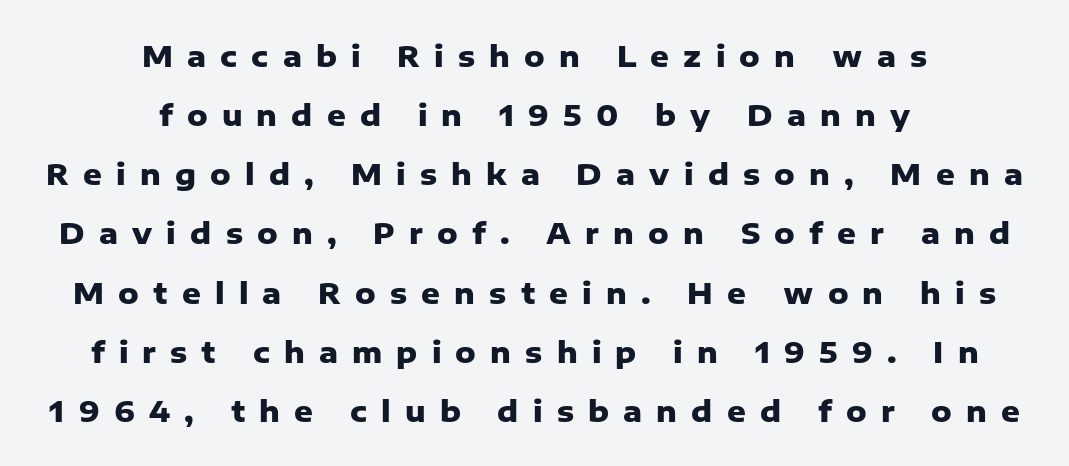
{"serif": "no", "italic": "no", "bold": "yes", "weight": "heavy", "width": "normal", "stroke_contrast": "low", "x_height": "medium", "monospaced": "no", "underline": "no", "align": "center", "line_spacing": "loose", "line_spacing_ratio": 2.04, "letter_spacing": "wide", "letter_spacing_em": 0.49, "glyph_px": 29}
